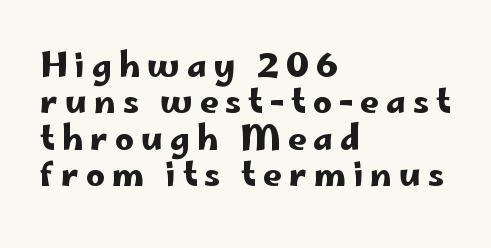
The image shows 33 px wide sans-serif type, upright; set left-aligned, tight line spacing (1.1x), unusually wide letter spacing (+0.21 em), not underlined; low stroke contrast and a small x-height.
